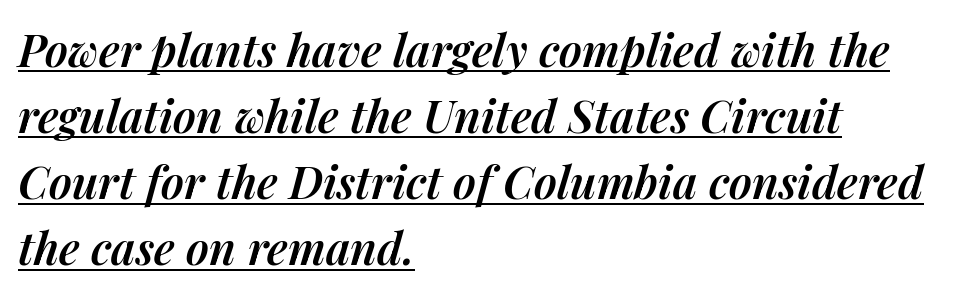
{"italic": "yes", "lean": "right", "slant_degrees": 14, "bold": "semi", "weight": "semibold", "width": "normal", "stroke_contrast": "medium", "x_height": "medium", "monospaced": "no", "underline": "yes", "align": "left", "line_spacing": "normal", "line_spacing_ratio": 1.47, "letter_spacing": "normal", "letter_spacing_em": 0.0, "glyph_px": 45}
